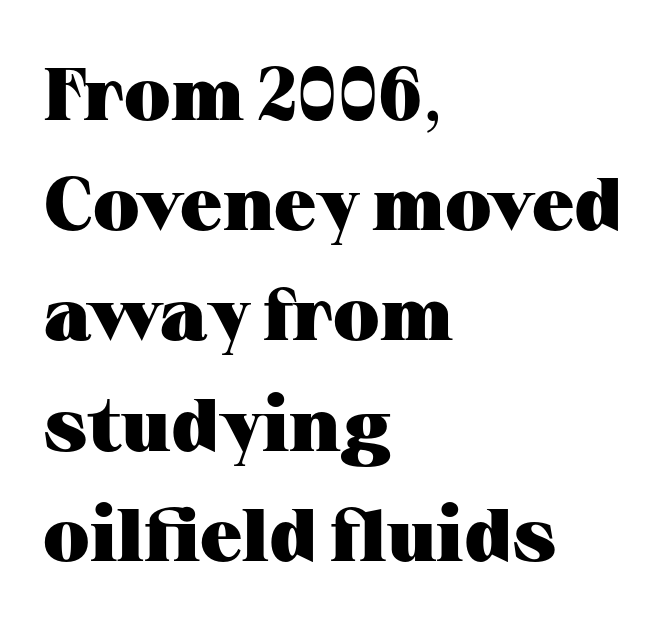
Q: Is the text bold? A: Yes.
Q: Is the text italic (slanted)? A: No, it is upright.
Q: Is the typeface a serif or a sans-serif typeface? A: Serif.
Q: Is the text underlined? A: No.
Q: How is the paragraph aligned? A: Left-aligned.
Q: Is the spacing between letters normal or unusually wide? A: Normal.
Q: Is the spacing between lines tight, normal or loose? A: Normal.
Q: Width (condensed, normal, or wide)? A: Wide.
Q: Stroke contrast? A: Medium.
Q: x-height? A: Medium.
Q: Monospaced? A: No.
